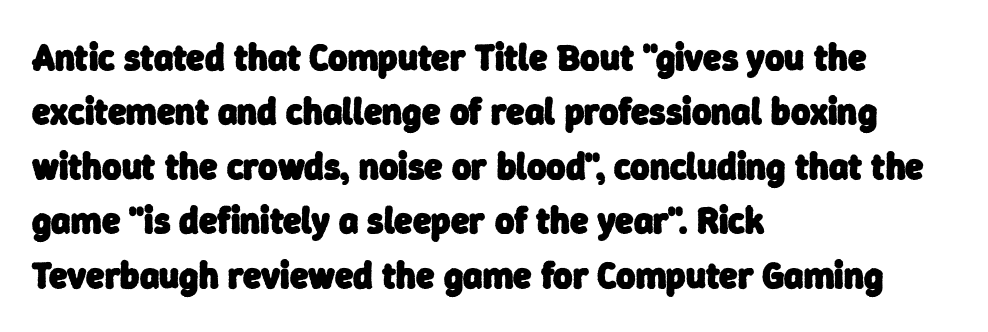
I'd call this a sans setting — the letters go barefoot. The rendering anchors every line to the left-hand side. A bare baseline throughout the passage. Varying glyph widths throughout — classic text-font behaviour. What's the leading like? Ordinary, nothing unusual. Nothing unusual about the tracking: characters are spaced as the font intends.
